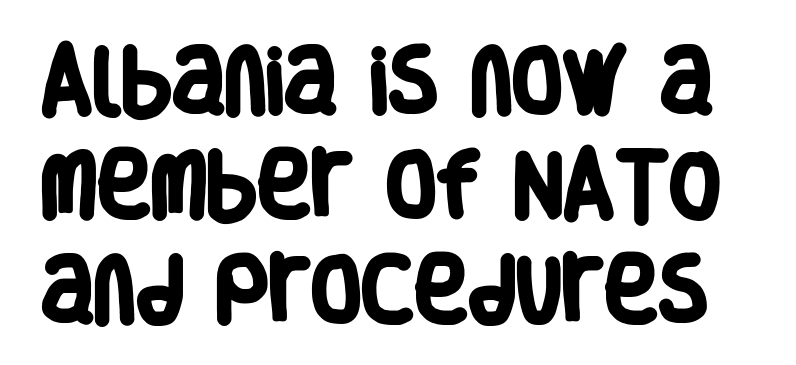
Q: Is the text bold? A: Yes.
Q: Is the typeface a serif or a sans-serif typeface? A: Sans-serif.
Q: Is the text underlined? A: No.
Q: Is the spacing between letters normal or unusually wide? A: Normal.
Q: Is the spacing between lines tight, normal or loose? A: Normal.
Q: Width (condensed, normal, or wide)? A: Condensed.
Q: Stroke contrast? A: Low.
Q: x-height? A: Large.
Q: Monospaced? A: No.
